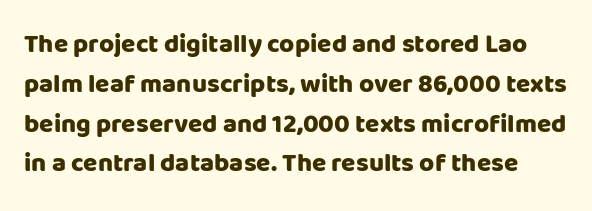
The image shows 26 px bold type, upright; set normal line spacing (1.53x), normal letter spacing, not underlined.
